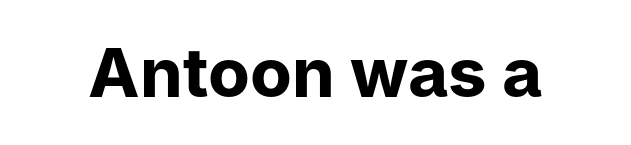
The image shows 68 px bold sans-serif type, upright; set normal letter spacing, not underlined; low stroke contrast and a medium x-height.
